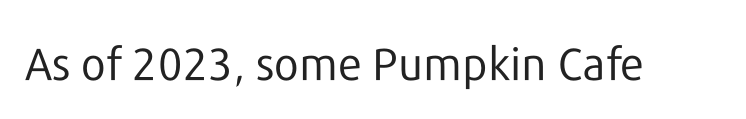
Look at the tracking — it's just the regular setting, nothing added. To sum up the face: it is a sans, with no serifs. Varying glyph widths throughout — classic text-font behaviour. Weight class: somewhere from thin through regular. Lines of text with bare space underneath.
